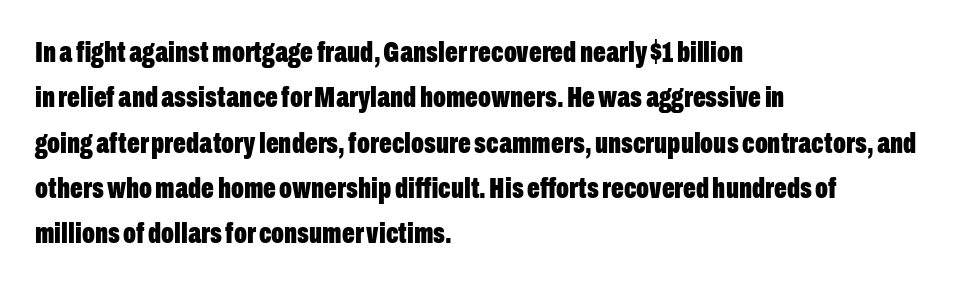
The image shows 30 px bold, condensed sans-serif type, upright; set left-aligned, normal line spacing (1.51x), normal letter spacing, not underlined; low stroke contrast and a medium x-height.
